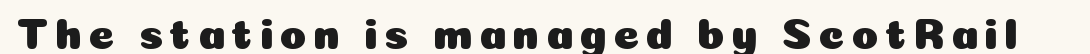
{"serif": "no", "italic": "no", "width": "normal", "stroke_contrast": "low", "x_height": "medium", "monospaced": "no", "underline": "yes", "glyph_px": 44}
